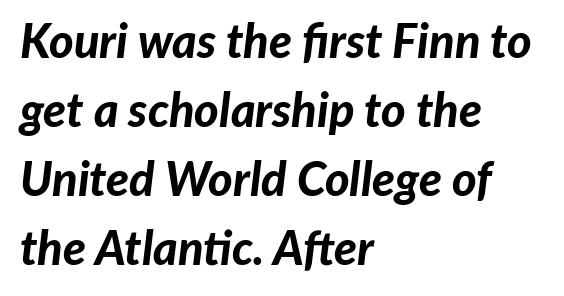
The passage shown is typed in a proportional face where columns would drift. The characters look thick and weighty, a clear bold. Lines of text with bare space underneath. Typeset ragged right — the left edge is the straight one.
